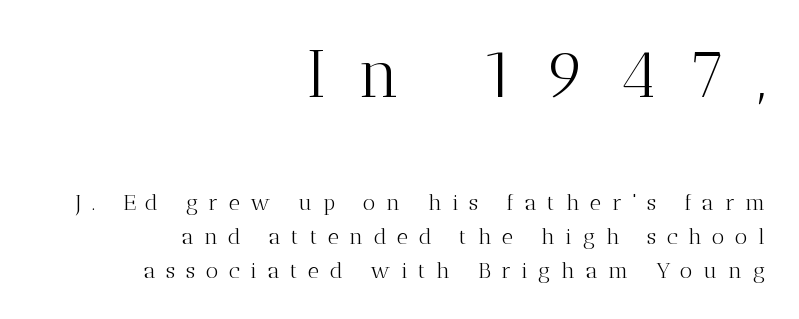
{"serif": "yes", "italic": "no", "bold": "no", "weight": "light", "width": "normal", "stroke_contrast": "medium", "x_height": "medium", "monospaced": "no", "underline": "no", "align": "right", "line_spacing": "normal", "line_spacing_ratio": 1.55, "letter_spacing": "wide", "letter_spacing_em": 0.48, "larger_block": "first", "size_ratio": 3.0, "glyph_px": 66}
